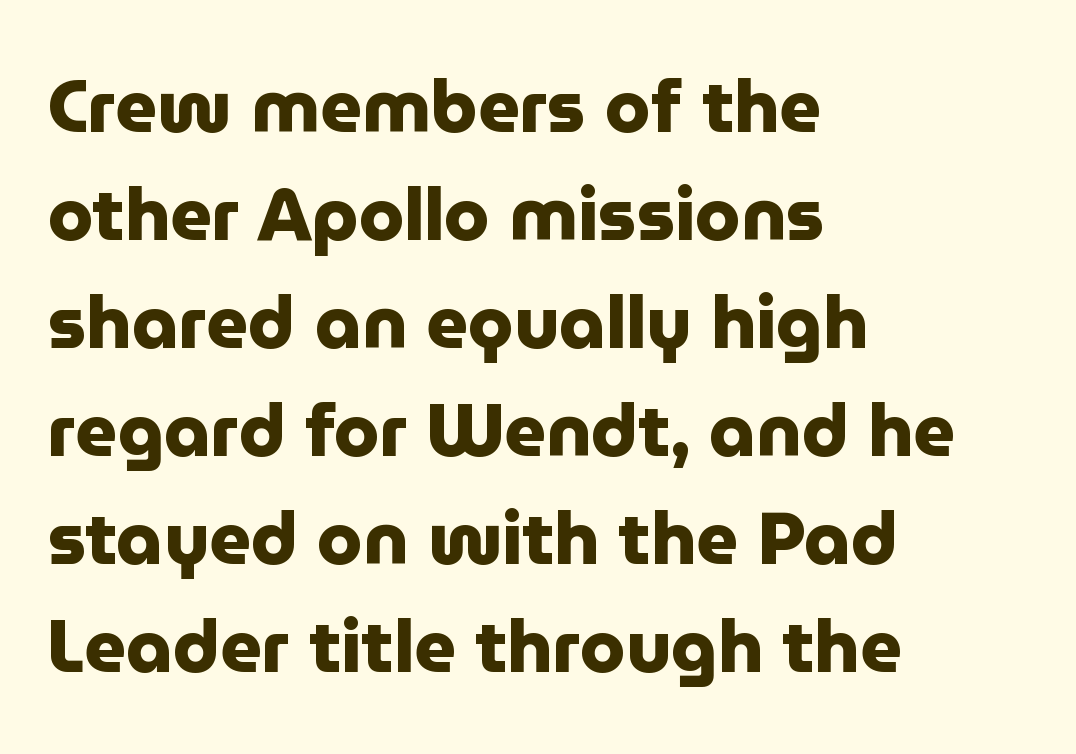
The image shows 73 px heavy sans-serif type, upright; set left-aligned, normal line spacing (1.48x), normal letter spacing, not underlined; low stroke contrast and a medium x-height.
